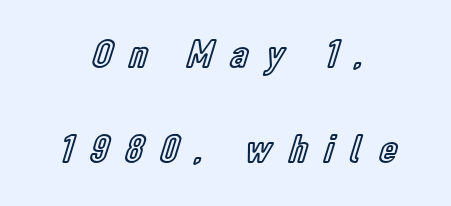
Letter spacing: wide. Do the characters align in a grid? No, the font is proportional. Notice the wide empty band between every row — that's loose leading.
